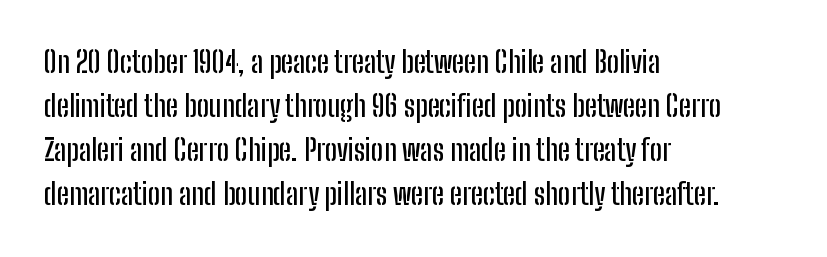
Q: Is the text italic (slanted)? A: No, it is upright.
Q: Is the typeface a serif or a sans-serif typeface? A: Sans-serif.
Q: Is the text underlined? A: No.
Q: How is the paragraph aligned? A: Left-aligned.
Q: Is the spacing between letters normal or unusually wide? A: Normal.
Q: Is the spacing between lines tight, normal or loose? A: Normal.
Q: Width (condensed, normal, or wide)? A: Condensed.
Q: Stroke contrast? A: Low.
Q: x-height? A: Medium.
Q: Monospaced? A: No.
